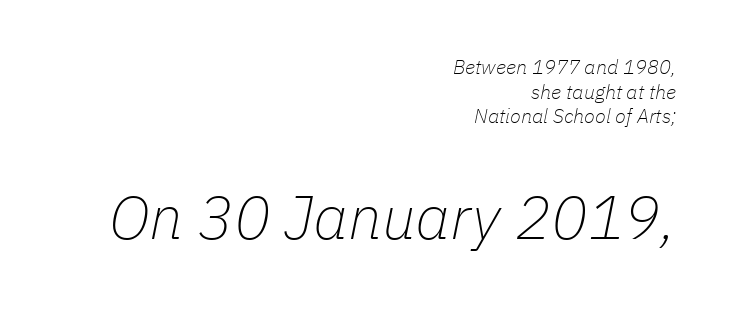
Q: Is the text bold? A: No.
Q: Is the text italic (slanted)? A: Yes, it leans right by about 11 degrees.
Q: Is the text underlined? A: No.
Q: How is the paragraph aligned? A: Right-aligned.
Q: Is the spacing between letters normal or unusually wide? A: Normal.
Q: Which block of text is set in a larger size, the first (top) or the second (bottom)? A: The second (bottom) one.
Q: Width (condensed, normal, or wide)? A: Normal.
Q: Stroke contrast? A: Low.
Q: x-height? A: Medium.
Q: Monospaced? A: No.
